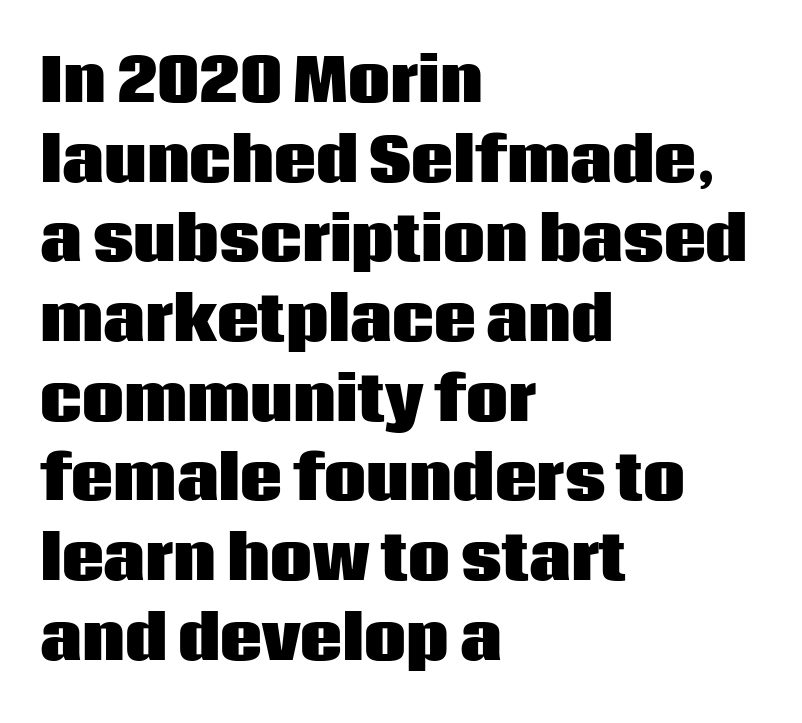
The image shows 59 px heavy sans-serif type, upright; set left-aligned, normal line spacing (1.35x), normal letter spacing, not underlined; low stroke contrast and a large x-height.
